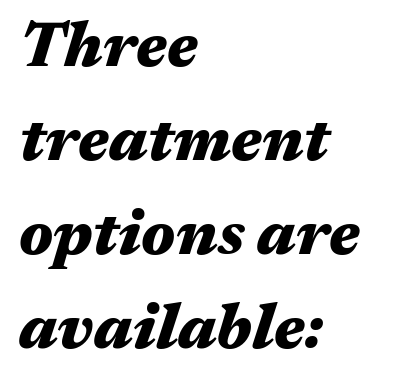
The image shows 63 px heavy, wide type, italic (leaning right); set left-aligned, normal line spacing (1.49x), normal letter spacing, not underlined; medium stroke contrast and a medium x-height.
